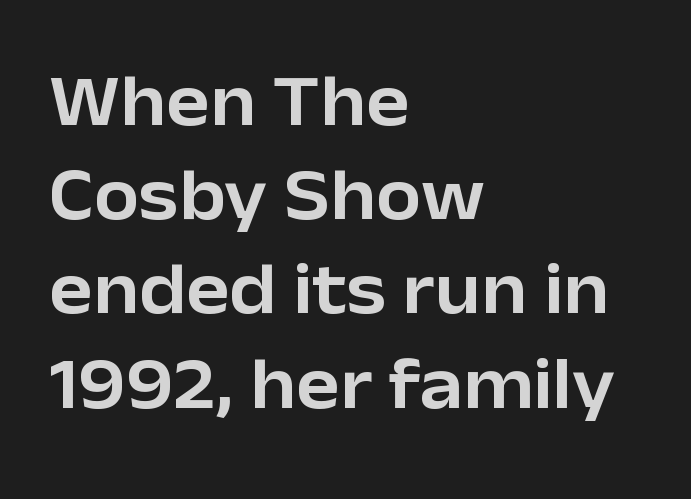
The image shows 73 px sans-serif type, upright; set left-aligned, normal line spacing (1.29x), normal letter spacing, not underlined; low stroke contrast and a medium x-height.
